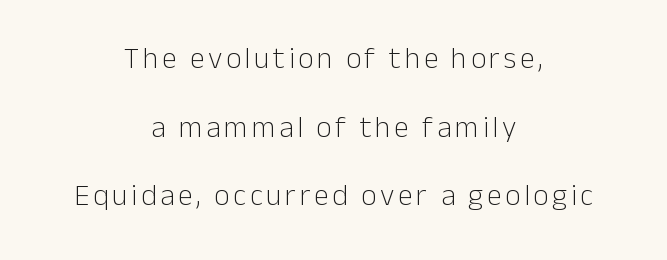
{"serif": "no", "italic": "no", "bold": "no", "weight": "light", "width": "normal", "stroke_contrast": "low", "x_height": "medium", "monospaced": "no", "underline": "no", "align": "center", "line_spacing": "loose", "line_spacing_ratio": 2.29, "glyph_px": 30}
